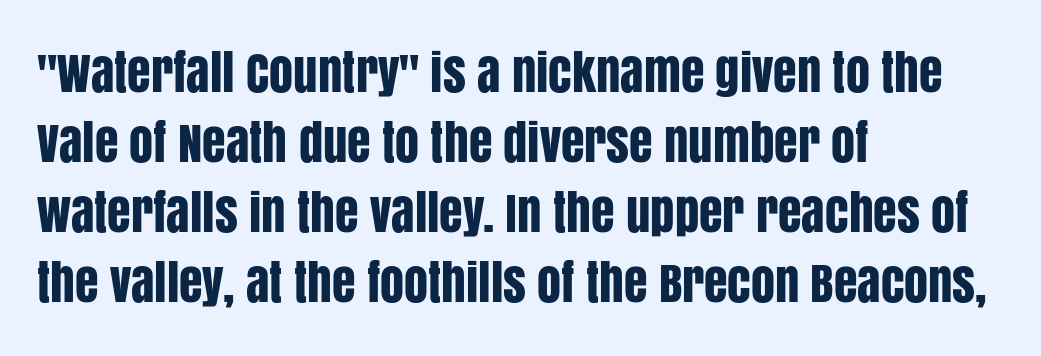
The image shows 48 px condensed sans-serif type, upright; set left-aligned, normal line spacing (1.46x), normal letter spacing, not underlined; low stroke contrast and a large x-height.
